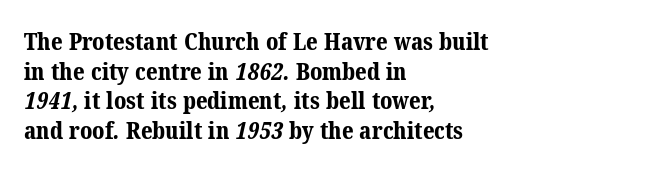
The image shows 24 px bold type; set left-aligned, line spacing 1.23x, normal letter spacing, not underlined.
